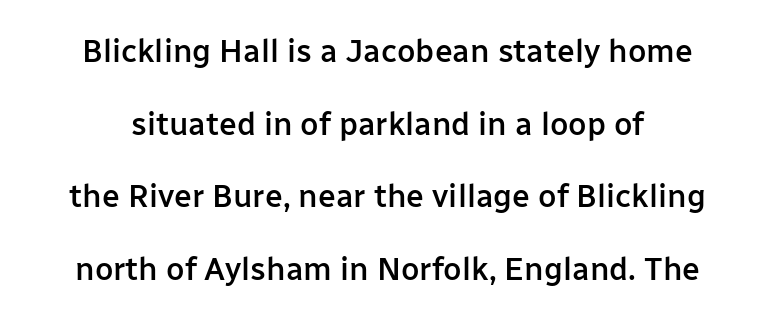
The image shows 32 px semibold sans-serif type, upright; set loose line spacing (2.27x), normal letter spacing, not underlined; low stroke contrast and a medium x-height.
